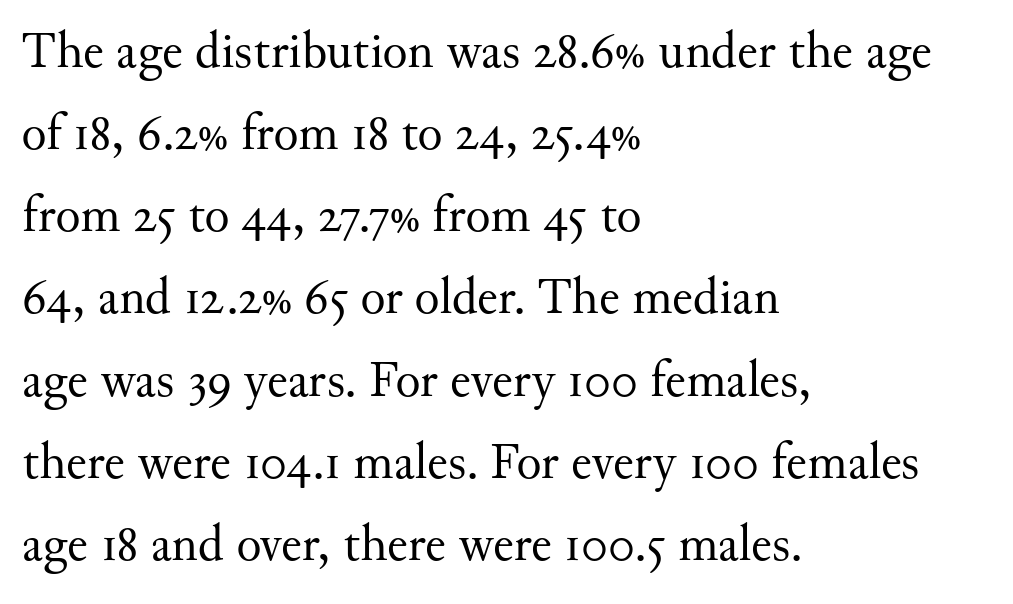
{"serif": "yes", "italic": "no", "bold": "no", "weight": "regular", "width": "normal", "stroke_contrast": "medium", "x_height": "small", "monospaced": "no", "underline": "no", "align": "left", "line_spacing": "normal", "line_spacing_ratio": 1.58, "letter_spacing": "normal", "letter_spacing_em": 0.0, "glyph_px": 52}
